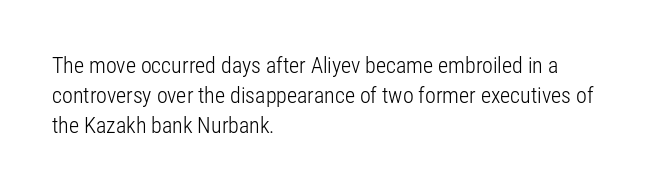
The letterforms sit shoulder to shoulder at normal distance. The space directly below the letters is spotless. Counters stay open thanks to moderate or lighter strokes. The vertical gap from one line to the next is medium. Ascenders rise straight up at ninety degrees. The ragged edge is on the right, which tells us the setting is flush left.
